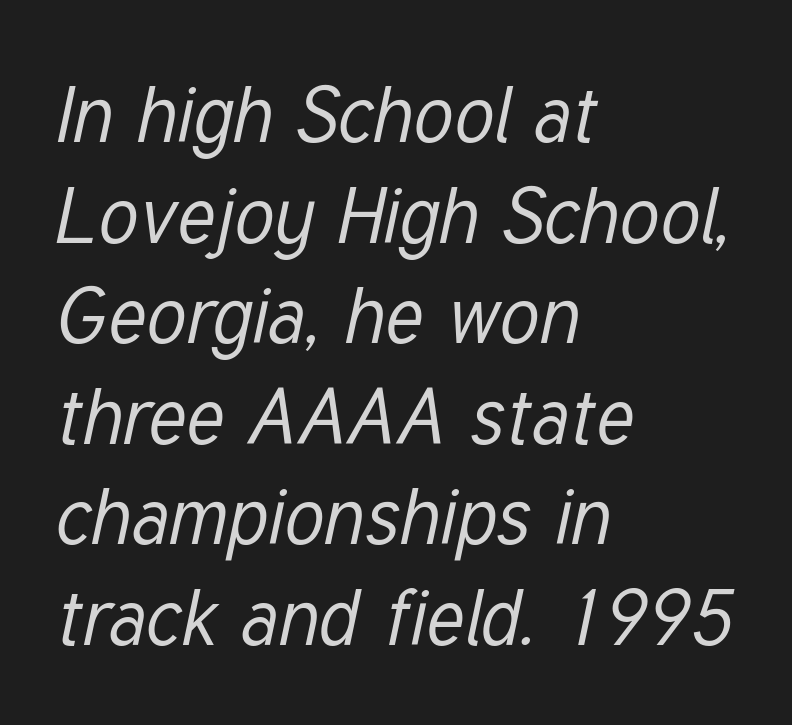
Students, observe: this is what conventionally led text looks like. The passage shown leans; its letterforms are oblique. The compositor pushed each line to the left boundary. Honestly, there is no underline to notice here at all. Character widths vary here, with narrow letters taking less room than wide ones.
